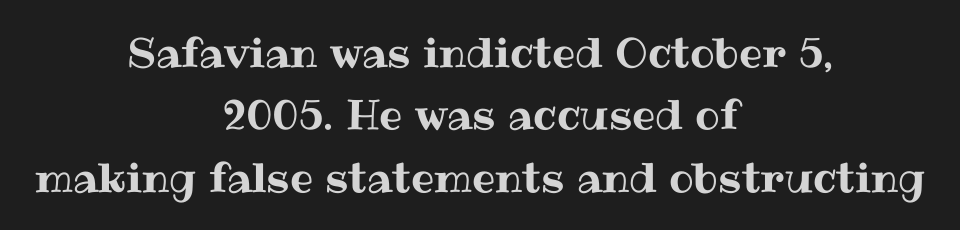
The image shows 41 px text type, upright; set centered, normal line spacing (1.52x), normal letter spacing, not underlined; medium stroke contrast and a medium x-height.
